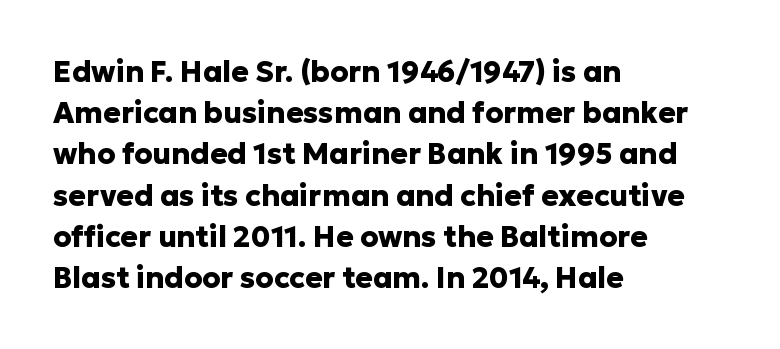
Spacing verdict: proportional, widths tailored to each character. There is no visible air inserted between adjacent glyphs. The passage shown stacks its lines at a standard gap. Font category for this specimen: sans-serif. The gap between lines stays unmarked.
